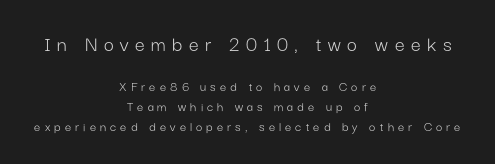
Regarding leading, the lines here are spaced in the standard way. Heaviness? Minimal to ordinary, like unemphasized prose. A student would notice the top passage is typeset larger than what follows. Display-style spreading of the glyphs; the letterfit is very open. A student would call this center alignment; a typographer would say set centered.
